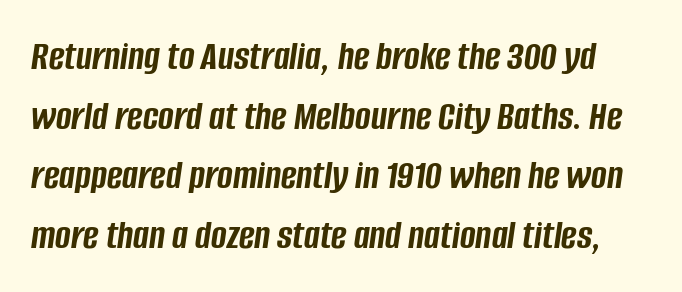
Q: Is the text bold? A: Yes.
Q: Is the text italic (slanted)? A: Yes, it leans right by about 8 degrees.
Q: Is the text underlined? A: No.
Q: Is the spacing between letters normal or unusually wide? A: Normal.
Q: Is the spacing between lines tight, normal or loose? A: Normal.
Q: Width (condensed, normal, or wide)? A: Condensed.
Q: Stroke contrast? A: Low.
Q: x-height? A: Large.
Q: Monospaced? A: No.
